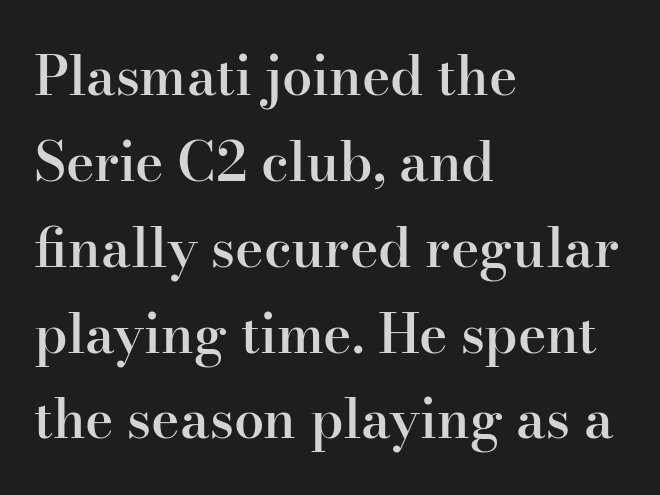
{"serif": "yes", "italic": "no", "bold": "semi", "weight": "semibold", "width": "normal", "stroke_contrast": "high", "x_height": "small", "monospaced": "no", "underline": "no", "align": "left", "line_spacing": "normal", "line_spacing_ratio": 1.59, "letter_spacing": "normal", "letter_spacing_em": 0.0, "glyph_px": 54}
